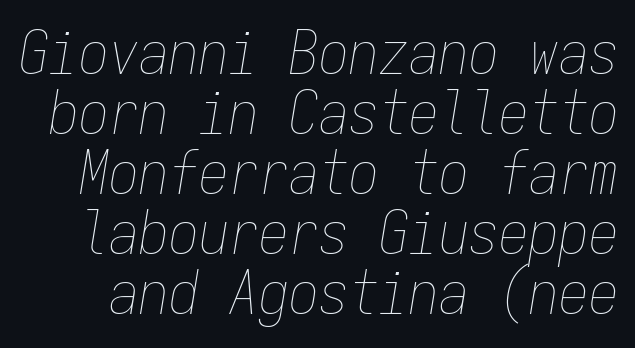
The image shows 60 px thin, condensed type, italic (leaning right), monospaced; set tight line spacing (1.0x), normal letter spacing, not underlined; low stroke contrast and a medium x-height.
